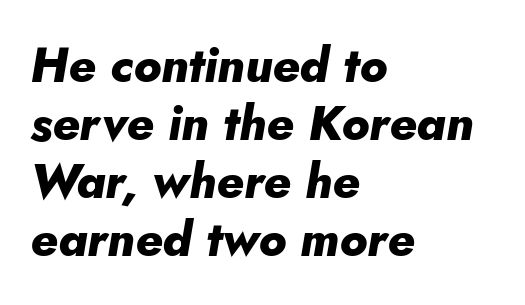
You could not count columns in this text — the font is proportionally spaced. Notice how thick the strokes are: this is what a full bold looks like. No extra tracking has been applied to these lines. Has an underline been added? It has not. Left-aligned paragraph, ragged on the right.
